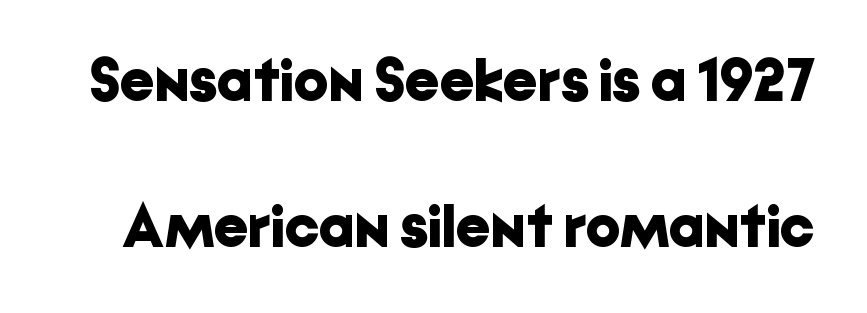
The image shows 61 px bold sans-serif type, upright; set loose line spacing (2.4x), normal letter spacing, not underlined; low stroke contrast and a medium x-height.
